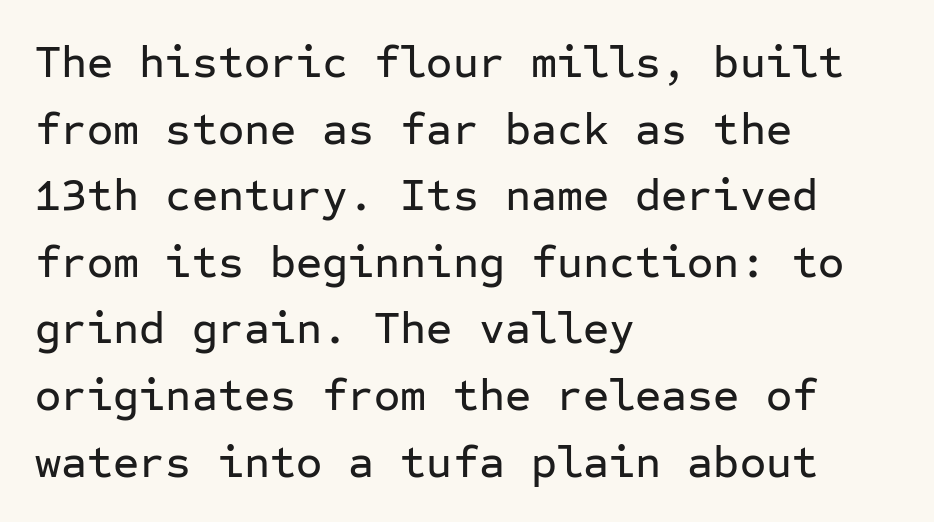
{"serif": "no", "italic": "no", "width": "normal", "stroke_contrast": "low", "x_height": "medium", "monospaced": "yes", "underline": "no", "align": "left", "line_spacing": "normal", "line_spacing_ratio": 1.48, "letter_spacing": "normal", "letter_spacing_em": 0.0, "glyph_px": 45}
